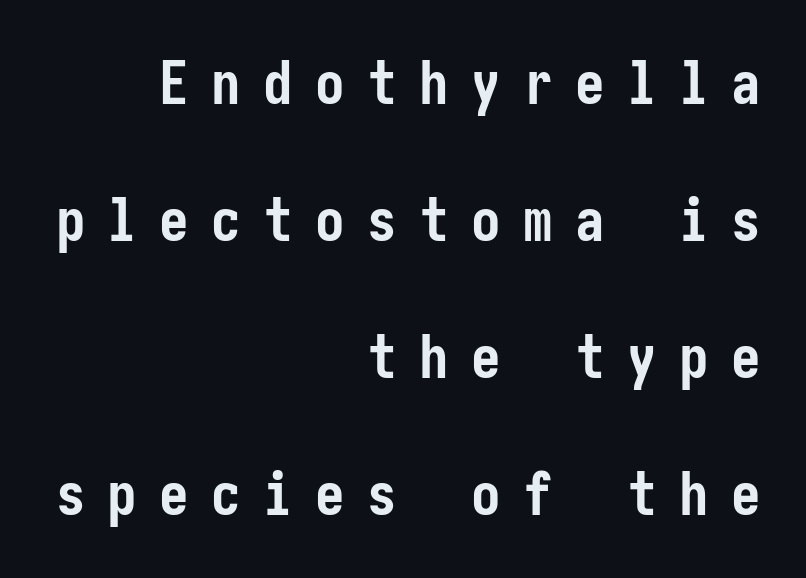
Q: Is the text bold? A: Yes.
Q: Is the text italic (slanted)? A: No, it is upright.
Q: Is the typeface a serif or a sans-serif typeface? A: Sans-serif.
Q: Is the text underlined? A: No.
Q: How is the paragraph aligned? A: Right-aligned.
Q: Is the spacing between letters normal or unusually wide? A: Unusually wide.
Q: Is the spacing between lines tight, normal or loose? A: Loose.
Q: Width (condensed, normal, or wide)? A: Condensed.
Q: Stroke contrast? A: Low.
Q: x-height? A: Medium.
